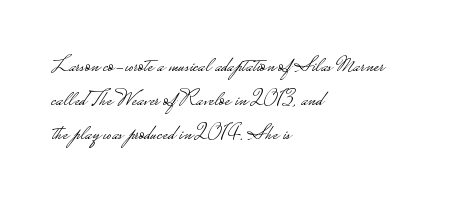
Q: Is the text bold? A: No.
Q: Is the text italic (slanted)? A: Yes.
Q: Is the text underlined? A: No.
Q: How is the paragraph aligned? A: Left-aligned.
Q: Is the spacing between letters normal or unusually wide? A: Normal.
Q: Is the spacing between lines tight, normal or loose? A: Normal.
